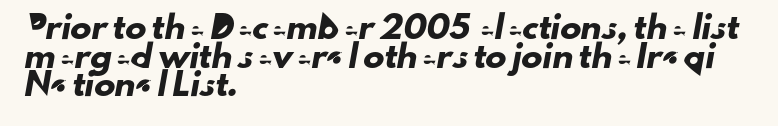
{"underline": "no", "align": "left", "line_spacing": "normal", "line_spacing_ratio": 1.36, "letter_spacing": "normal", "letter_spacing_em": 0.0, "glyph_px": 21}
